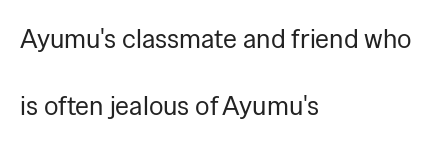
Q: Is the text bold? A: No.
Q: Is the text italic (slanted)? A: No, it is upright.
Q: Is the text underlined? A: No.
Q: How is the paragraph aligned? A: Left-aligned.
Q: Is the spacing between letters normal or unusually wide? A: Normal.
Q: Is the spacing between lines tight, normal or loose? A: Loose.
